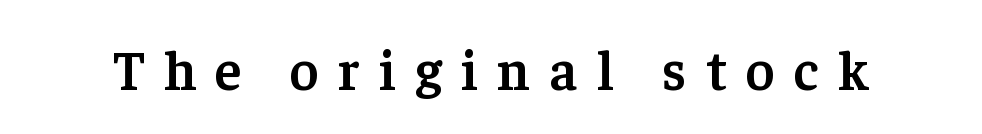
As a designer I'd log this as weight 600, semibold. Just letters on the line, the space beneath them empty. Is this a sans? No — the strokes have serifs. A typesetter would mark this as roman, not italic. Looks like regular typesetting: each glyph gets only the width it needs. A typesetter would call this heavily tracked-out type.
